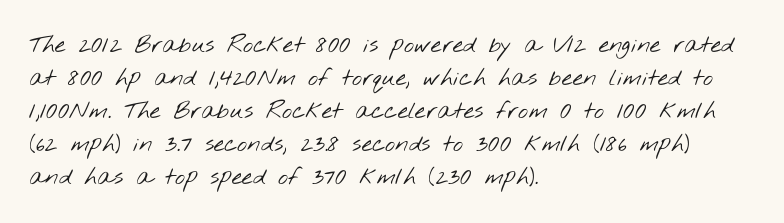
The image shows 24 px text type; set left-aligned, normal line spacing (1.37x), normal letter spacing, not underlined.
